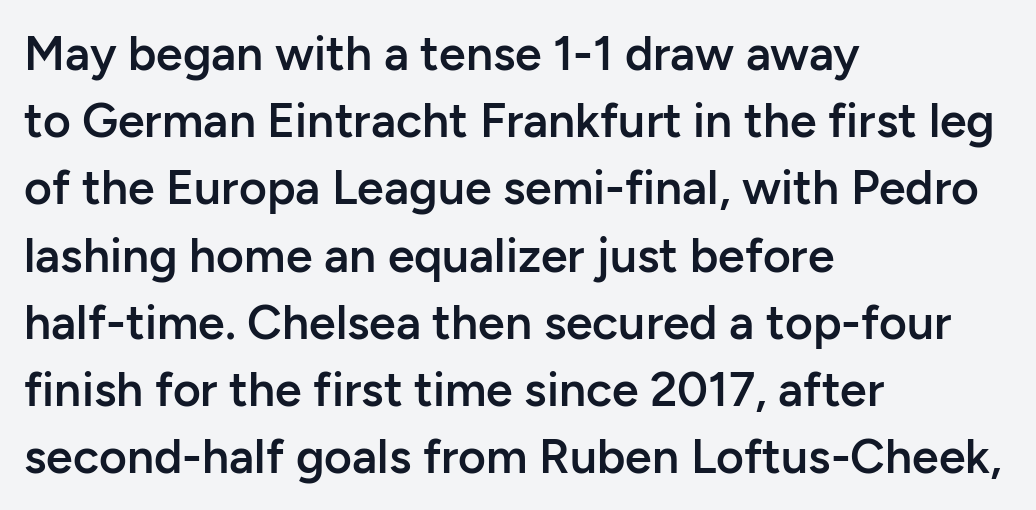
The image shows 48 px semibold sans-serif type, upright; set left-aligned, normal line spacing (1.4x), normal letter spacing, not underlined; low stroke contrast and a medium x-height.
